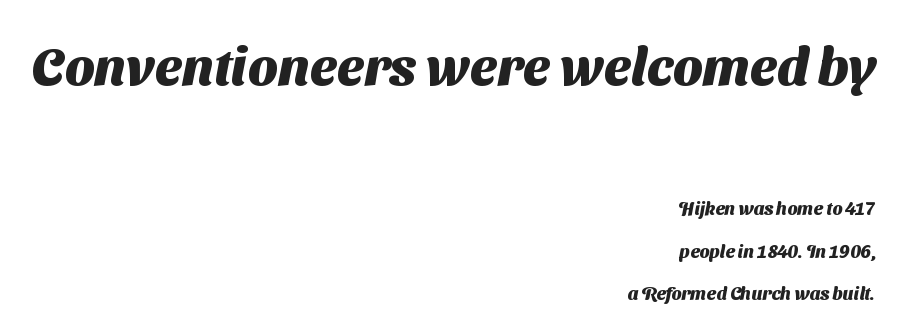
{"serif": "no", "bold": "yes", "weight": "heavy", "width": "normal", "stroke_contrast": "medium", "x_height": "medium", "monospaced": "no", "underline": "no", "align": "right", "line_spacing": "loose", "line_spacing_ratio": 2.34, "letter_spacing": "normal", "letter_spacing_em": 0.0, "larger_block": "first", "size_ratio": 2.94, "glyph_px": 53}
